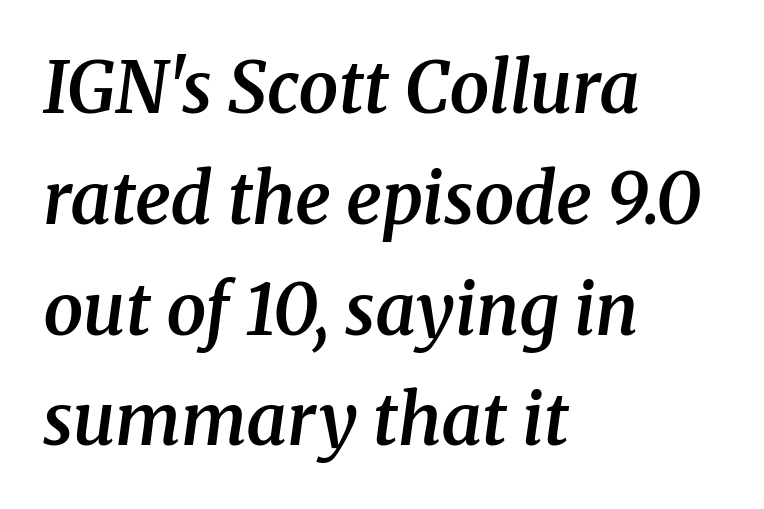
Q: Is the text bold? A: Semi-bold.
Q: Is the text italic (slanted)? A: Yes, it leans right by about 8 degrees.
Q: Is the typeface a serif or a sans-serif typeface? A: Serif.
Q: Is the text underlined? A: No.
Q: How is the paragraph aligned? A: Left-aligned.
Q: Is the spacing between letters normal or unusually wide? A: Normal.
Q: Is the spacing between lines tight, normal or loose? A: Normal.
Q: Width (condensed, normal, or wide)? A: Normal.
Q: Stroke contrast? A: Medium.
Q: x-height? A: Medium.
Q: Monospaced? A: No.
